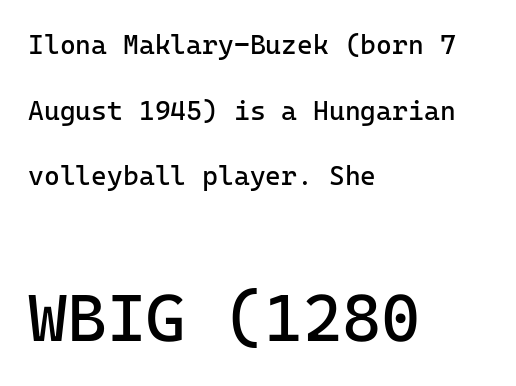
Is the letter spacing exaggerated? No — it looks like the ordinary default. Posture: straight, roman, zero tilt. Check where the strokes stop: nothing finishes them off — pure sans. Typeset ragged right — the left edge is the straight one. The string is rendered with underlining switched off. Airy leading.
